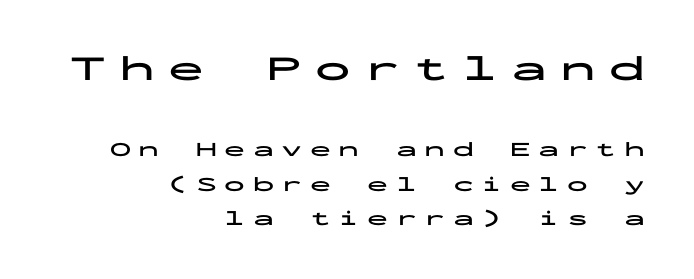
The image shows 36 px bold, wide sans-serif type, upright, monospaced; set right-aligned, normal line spacing (1.65x), unusually wide letter spacing (+0.36 em), not underlined; the first (top) block is 1.71x larger; low stroke contrast and a medium x-height.
